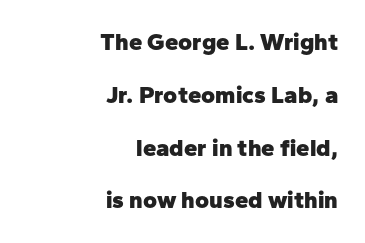
Q: Is the text bold? A: Yes.
Q: Is the text italic (slanted)? A: No, it is upright.
Q: Is the text underlined? A: No.
Q: How is the paragraph aligned? A: Right-aligned.
Q: Is the spacing between letters normal or unusually wide? A: Normal.
Q: Is the spacing between lines tight, normal or loose? A: Loose.
